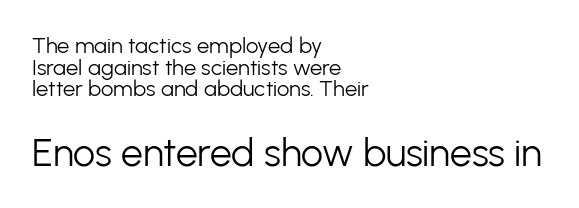
The image shows 39 px light sans-serif type, upright; set left-aligned, tight line spacing (0.98x), normal letter spacing, not underlined; the second (bottom) block is 1.77x larger; low stroke contrast and a medium x-height.
